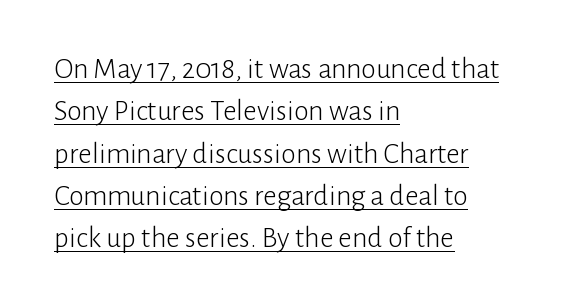
{"serif": "no", "italic": "no", "bold": "no", "weight": "light", "width": "normal", "stroke_contrast": "low", "x_height": "medium", "monospaced": "no", "underline": "yes", "align": "left", "line_spacing": "normal", "line_spacing_ratio": 1.41, "letter_spacing": "normal", "letter_spacing_em": 0.0, "glyph_px": 30}
